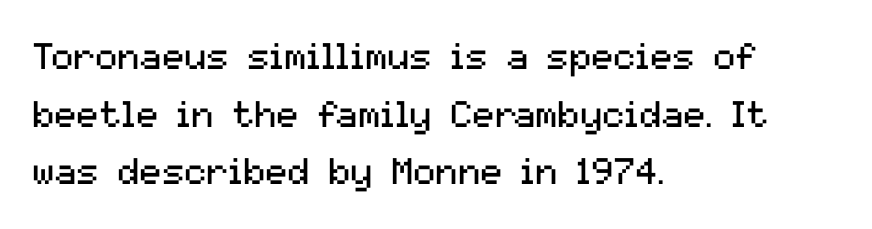
Q: Is the text bold? A: No.
Q: Is the text italic (slanted)? A: No, it is upright.
Q: Is the typeface a serif or a sans-serif typeface? A: Sans-serif.
Q: Is the text underlined? A: No.
Q: How is the paragraph aligned? A: Left-aligned.
Q: Is the spacing between letters normal or unusually wide? A: Normal.
Q: Is the spacing between lines tight, normal or loose? A: Normal.
Q: Width (condensed, normal, or wide)? A: Normal.
Q: Stroke contrast? A: Medium.
Q: x-height? A: Medium.
Q: Monospaced? A: No.
